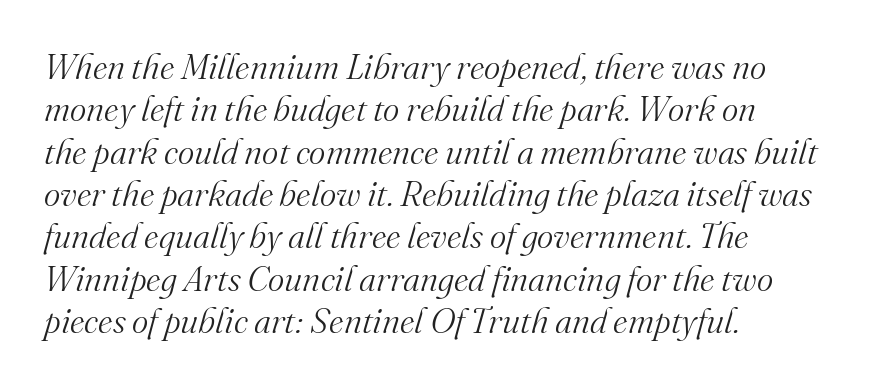
{"serif": "yes", "italic": "yes", "lean": "right", "slant_degrees": 16, "bold": "no", "weight": "light", "width": "normal", "stroke_contrast": "medium", "x_height": "small", "monospaced": "no", "underline": "no", "align": "left", "line_spacing_ratio": 1.21, "letter_spacing": "normal", "letter_spacing_em": 0.0, "glyph_px": 35}
